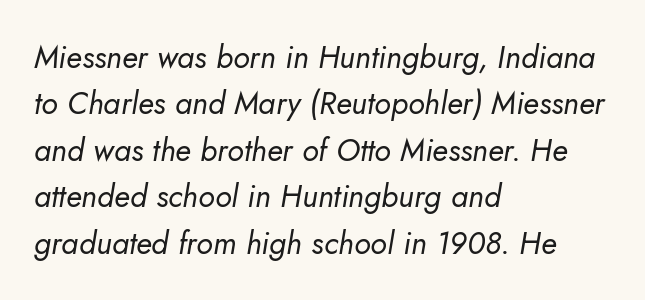
Here the designer chose a conventional face with non-uniform glyph widths. The baseline area is clear. Notice how the passage keeps a crisp vertical edge on the left only. Glyph-to-glyph distance matches everyday printed text. This is not heavy type; no bold has been used. Style check: oblique.
